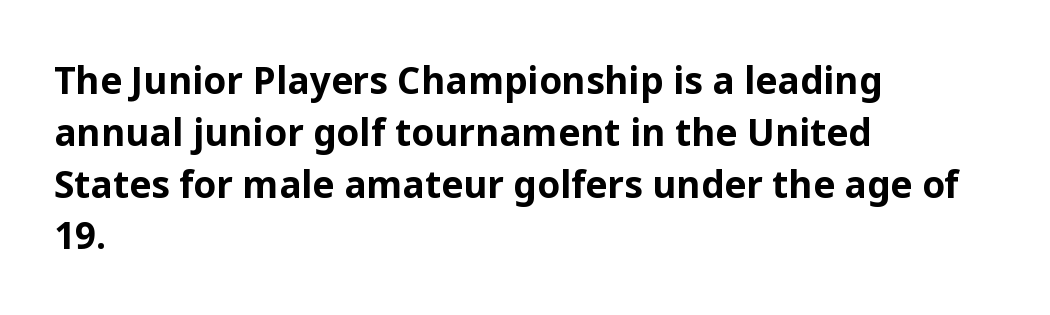
Where is the straight margin? On the left. Descender tails drop into unmarked territory. Students, note that the glyphs here touch the page at normal intervals. Unlike a traditional serif, this face leaves its strokes unadorned. Proportional: the letters do not fall into vertical columns.
